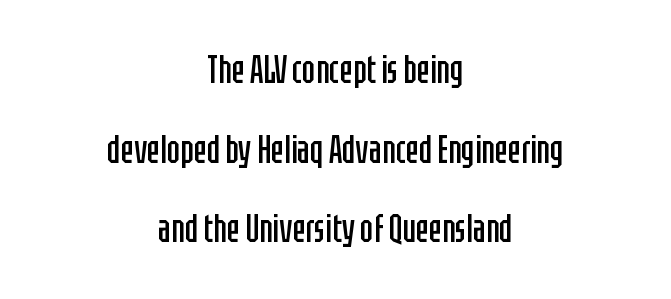
Q: Is the text bold? A: No.
Q: Is the text italic (slanted)? A: No, it is upright.
Q: Is the typeface a serif or a sans-serif typeface? A: Sans-serif.
Q: Is the text underlined? A: No.
Q: How is the paragraph aligned? A: Centered.
Q: Is the spacing between letters normal or unusually wide? A: Normal.
Q: Is the spacing between lines tight, normal or loose? A: Loose.
Q: Width (condensed, normal, or wide)? A: Condensed.
Q: Stroke contrast? A: Low.
Q: x-height? A: Large.
Q: Monospaced? A: No.
